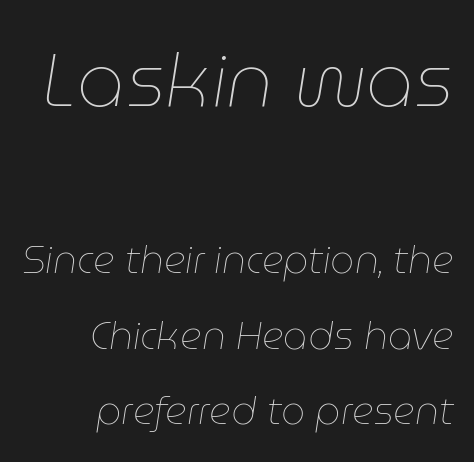
{"italic": "yes", "lean": "right", "slant_degrees": 9, "bold": "no", "weight": "thin", "width": "normal", "stroke_contrast": "low", "x_height": "medium", "monospaced": "no", "underline": "no", "align": "right", "line_spacing": "loose", "line_spacing_ratio": 1.99, "letter_spacing": "normal", "letter_spacing_em": 0.0, "larger_block": "first", "size_ratio": 1.97, "glyph_px": 75}
